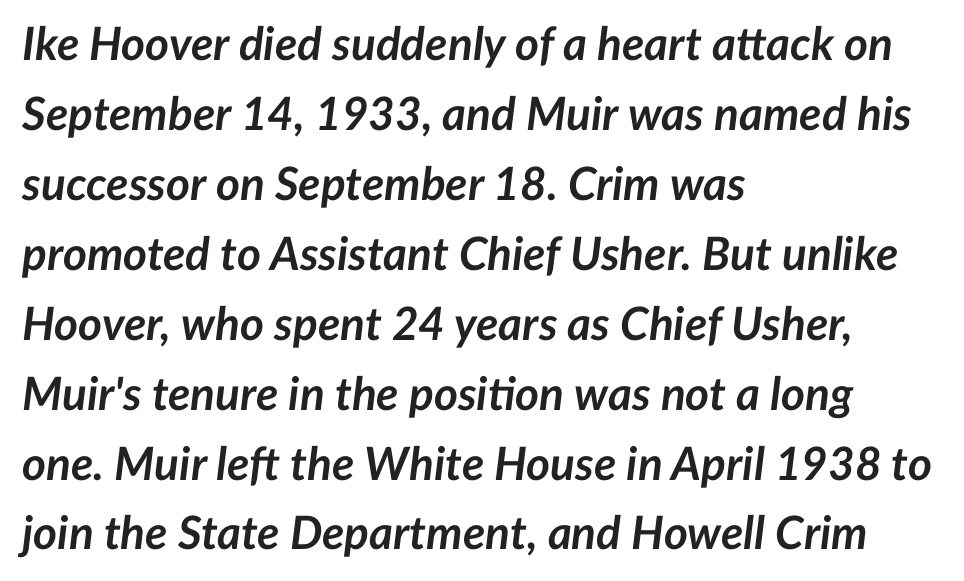
Is this a fixed-width face? No — the glyphs have proportional, varying widths. The passage is arranged the way most books set body copy — flush left. The letters sit at their default tracking, neither squeezed nor spread. Bare-footed words on every line. Leading: standard. Looking at the ascenders, they clearly lean.
